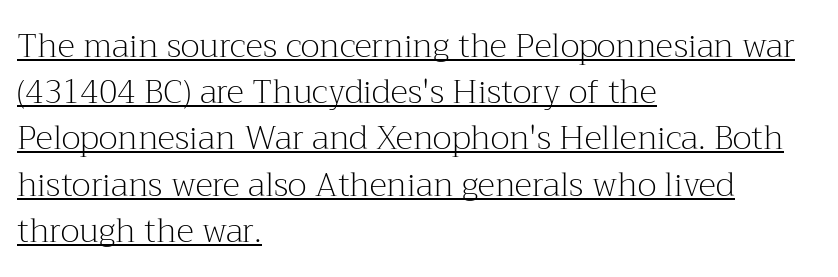
{"serif": "yes", "italic": "no", "bold": "no", "weight": "light", "width": "normal", "stroke_contrast": "medium", "x_height": "medium", "monospaced": "no", "underline": "yes", "align": "left", "line_spacing": "normal", "line_spacing_ratio": 1.4, "letter_spacing": "normal", "letter_spacing_em": 0.0, "glyph_px": 33}
